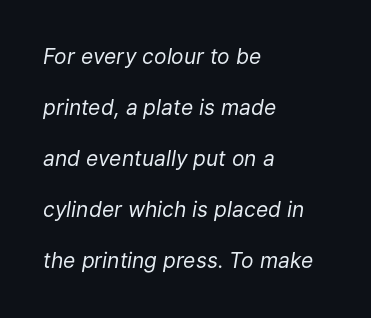
{"italic": "yes", "lean": "right", "slant_degrees": 9, "bold": "no", "underline": "no", "align": "left", "line_spacing": "loose", "line_spacing_ratio": 2.43, "letter_spacing": "normal", "letter_spacing_em": 0.0, "glyph_px": 21}
